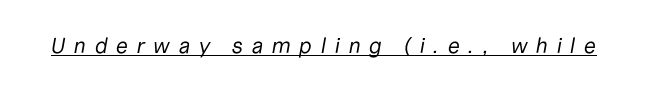
The image shows 22 px text type, italic (leaning right); set unusually wide letter spacing (+0.37 em), underlined.
